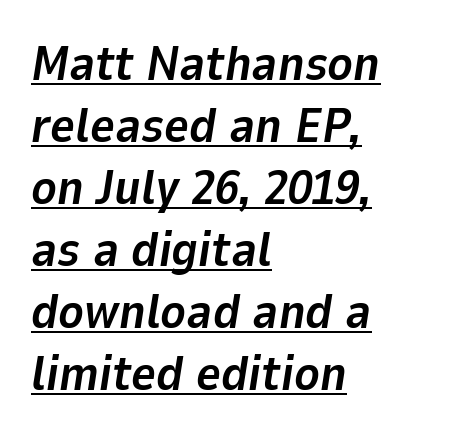
{"italic": "yes", "lean": "right", "slant_degrees": 9, "bold": "yes", "weight": "bold", "width": "normal", "stroke_contrast": "low", "x_height": "medium", "monospaced": "no", "underline": "yes", "align": "left", "line_spacing": "normal", "line_spacing_ratio": 1.29, "letter_spacing": "normal", "letter_spacing_em": 0.0, "glyph_px": 48}
